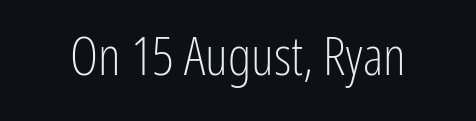
The image shows 54 px light, condensed sans-serif type, upright; set normal letter spacing, not underlined; low stroke contrast and a medium x-height.
